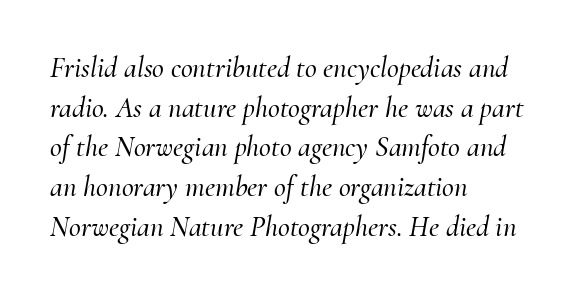
The lines in this sample share a left origin and differ only in where they stop. Compared with typical paragraphs, the rows here are spaced about the same. The text was rendered using a seriffed face with decorative stroke endings. The rendering uses natural spacing where letterforms have individual widths.
